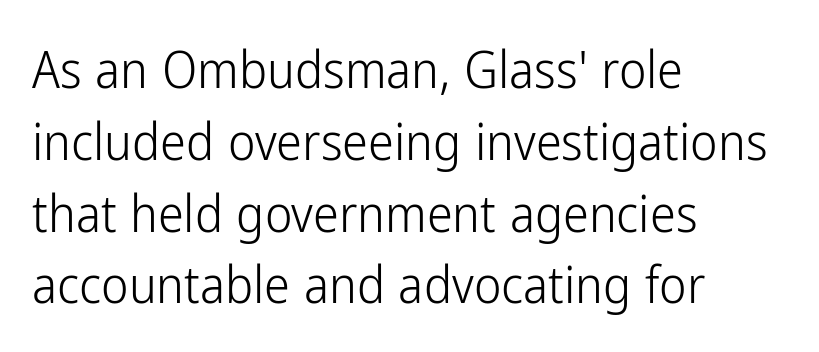
Q: Is the text bold? A: No.
Q: Is the text italic (slanted)? A: No, it is upright.
Q: Is the typeface a serif or a sans-serif typeface? A: Sans-serif.
Q: Is the text underlined? A: No.
Q: How is the paragraph aligned? A: Left-aligned.
Q: Is the spacing between letters normal or unusually wide? A: Normal.
Q: Is the spacing between lines tight, normal or loose? A: Normal.
Q: Width (condensed, normal, or wide)? A: Condensed.
Q: Stroke contrast? A: Low.
Q: x-height? A: Medium.
Q: Monospaced? A: No.
